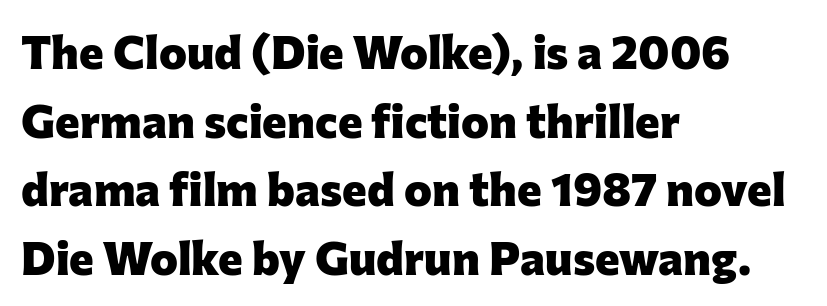
The image shows 47 px heavy sans-serif type, upright; set left-aligned, normal line spacing (1.46x), normal letter spacing, not underlined; low stroke contrast and a medium x-height.
